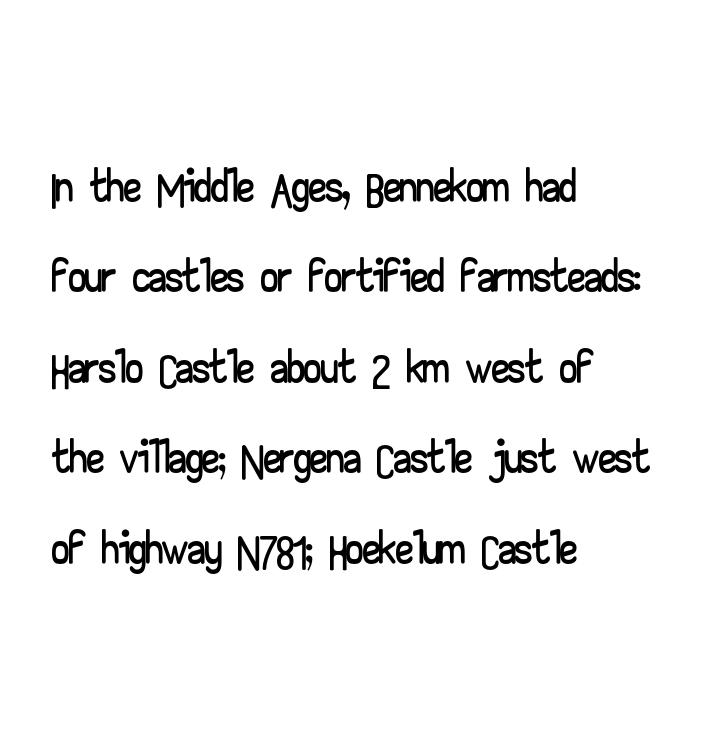
Q: Is the text italic (slanted)? A: No, it is upright.
Q: Is the typeface a serif or a sans-serif typeface? A: Sans-serif.
Q: Is the text underlined? A: No.
Q: How is the paragraph aligned? A: Left-aligned.
Q: Is the spacing between letters normal or unusually wide? A: Normal.
Q: Is the spacing between lines tight, normal or loose? A: Normal.
Q: Width (condensed, normal, or wide)? A: Wide.
Q: Stroke contrast? A: Low.
Q: x-height? A: Small.
Q: Monospaced? A: No.
